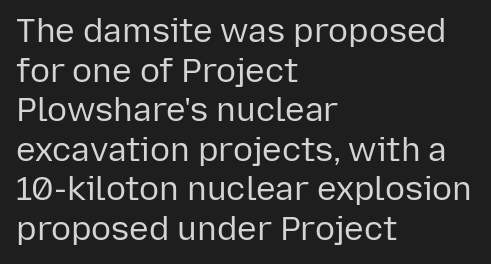
Spacing verdict: proportional, widths tailored to each character. Posture: vertical. Where is the straight margin? On the left. These glyphs show unthickened strokes, regular width or finer. Note: no serifs on the glyphs. Letters rest on an invisible, unmarked baseline.
